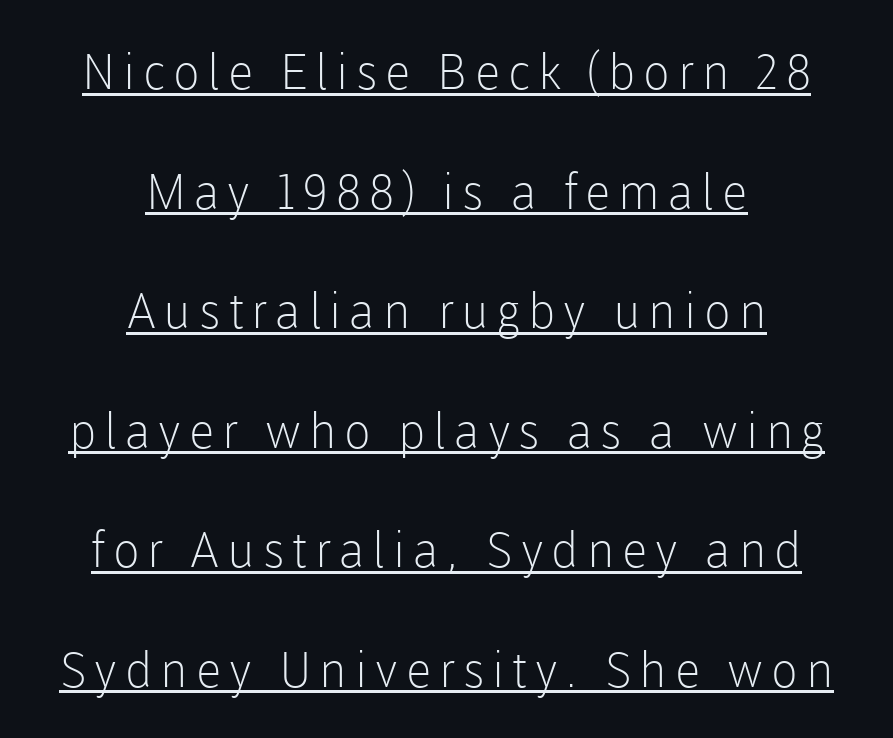
Q: Is the text bold? A: No.
Q: Is the text italic (slanted)? A: No, it is upright.
Q: Is the typeface a serif or a sans-serif typeface? A: Sans-serif.
Q: Is the text underlined? A: Yes.
Q: How is the paragraph aligned? A: Centered.
Q: Is the spacing between lines tight, normal or loose? A: Loose.
Q: Width (condensed, normal, or wide)? A: Normal.
Q: Stroke contrast? A: Low.
Q: x-height? A: Medium.
Q: Monospaced? A: No.
